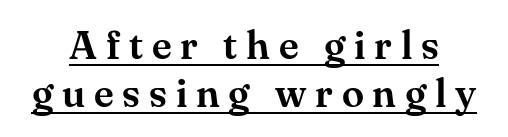
{"serif": "yes", "italic": "no", "width": "normal", "stroke_contrast": "medium", "x_height": "small", "monospaced": "no", "underline": "yes", "align": "center", "line_spacing_ratio": 1.2, "letter_spacing": "wide", "letter_spacing_em": 0.22, "glyph_px": 40}
